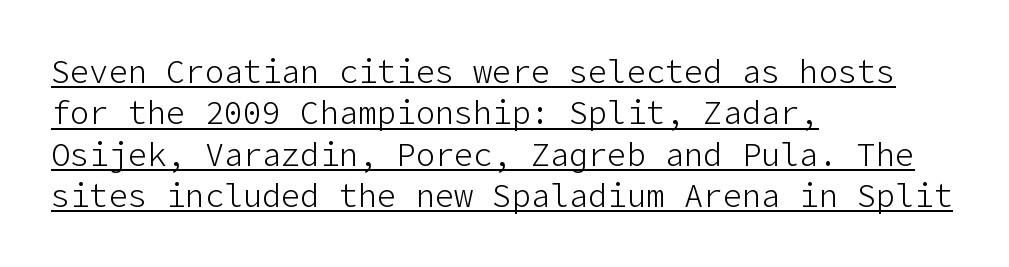
Q: Is the text bold? A: No.
Q: Is the text italic (slanted)? A: No, it is upright.
Q: Is the typeface a serif or a sans-serif typeface? A: Sans-serif.
Q: Is the text underlined? A: Yes.
Q: How is the paragraph aligned? A: Left-aligned.
Q: Is the spacing between letters normal or unusually wide? A: Normal.
Q: Is the spacing between lines tight, normal or loose? A: Normal.
Q: Width (condensed, normal, or wide)? A: Normal.
Q: Stroke contrast? A: Low.
Q: x-height? A: Medium.
